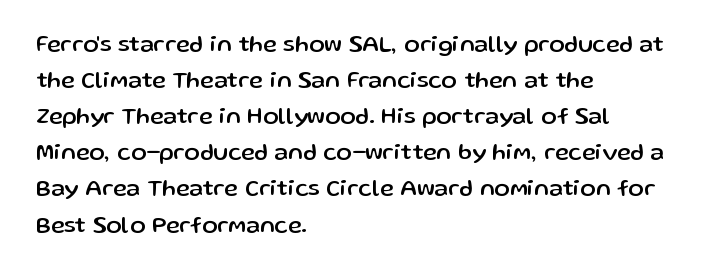
The image shows 23 px text type, upright; set left-aligned, normal line spacing (1.57x), normal letter spacing, not underlined.
